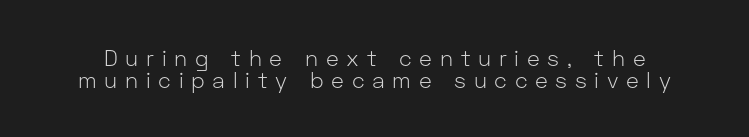
The image shows 22 px text type, upright; set tight line spacing (1.0x), unusually wide letter spacing (+0.35 em), not underlined.
